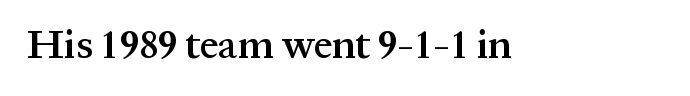
{"serif": "yes", "italic": "no", "bold": "semi", "weight": "semibold", "width": "normal", "stroke_contrast": "medium", "x_height": "medium", "monospaced": "no", "underline": "no", "letter_spacing": "normal", "letter_spacing_em": 0.0, "glyph_px": 41}
